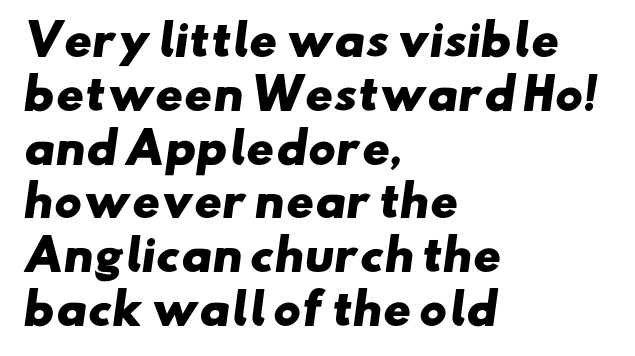
Q: Is the text bold? A: Yes.
Q: Is the typeface a serif or a sans-serif typeface? A: Sans-serif.
Q: Is the text underlined? A: No.
Q: How is the paragraph aligned? A: Left-aligned.
Q: Is the spacing between letters normal or unusually wide? A: Normal.
Q: Is the spacing between lines tight, normal or loose? A: Normal.
Q: Width (condensed, normal, or wide)? A: Wide.
Q: Stroke contrast? A: Low.
Q: x-height? A: Small.
Q: Monospaced? A: No.
